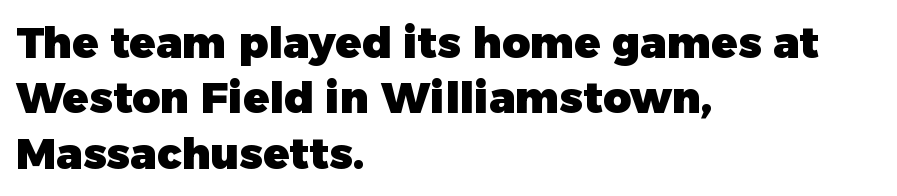
The image shows 43 px heavy sans-serif type, upright; set left-aligned, normal line spacing (1.29x), normal letter spacing, not underlined; low stroke contrast and a medium x-height.
